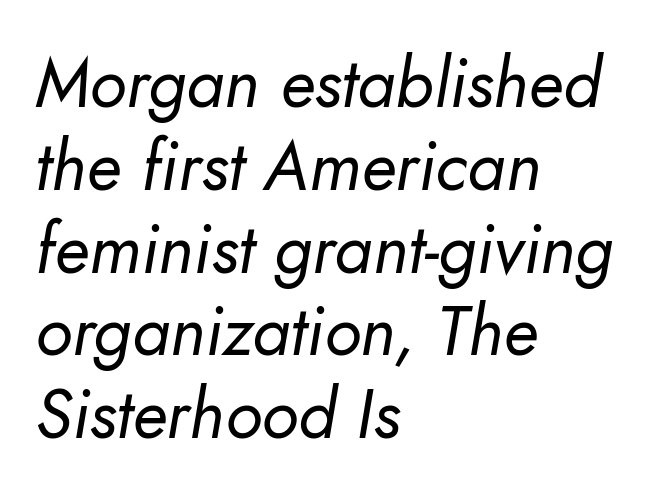
The image shows 69 px regular-weight type, italic (leaning right); set left-aligned, line spacing 1.2x, normal letter spacing, not underlined; low stroke contrast and a small x-height.
